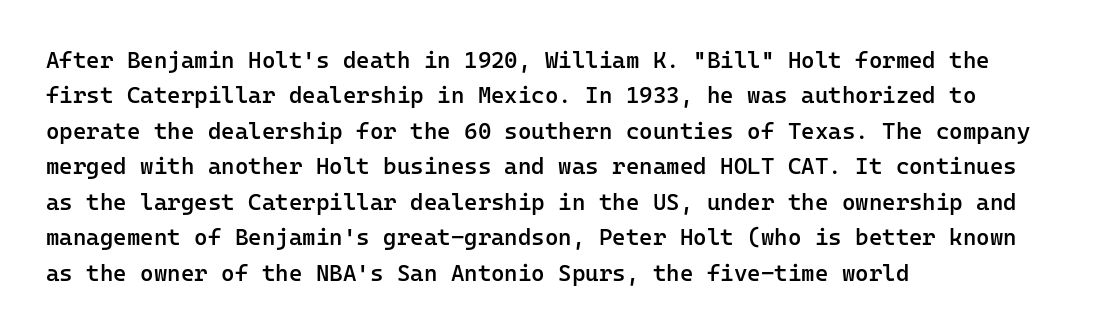
A bit beefed up — I'd call it semibold rather than bold. Upright lettering throughout. Students, observe: this is what conventionally led text looks like. The typesetter chose a ragged-right arrangement here. The rendering keeps characters at their native spacing. Only glyphs here, with clear space below each row.
